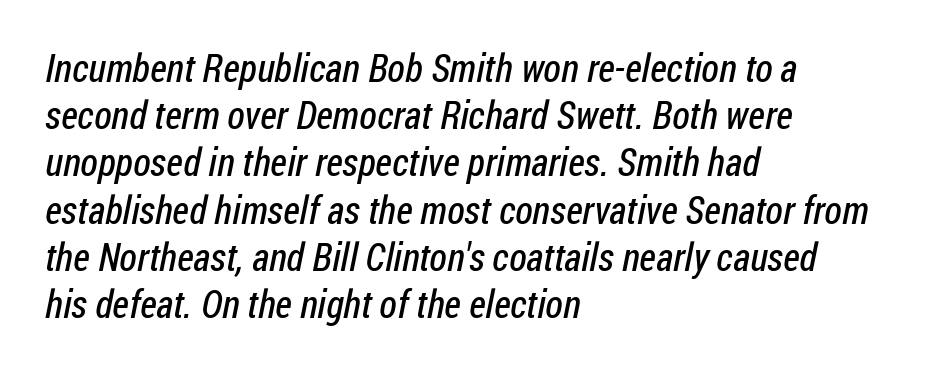
Q: Is the text bold? A: No.
Q: Is the typeface a serif or a sans-serif typeface? A: Sans-serif.
Q: Is the text underlined? A: No.
Q: How is the paragraph aligned? A: Left-aligned.
Q: Is the spacing between letters normal or unusually wide? A: Normal.
Q: Width (condensed, normal, or wide)? A: Condensed.
Q: Stroke contrast? A: Low.
Q: x-height? A: Medium.
Q: Monospaced? A: No.
